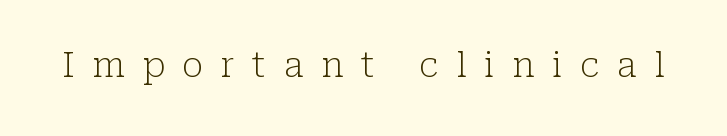
The image shows 35 px light serif type, upright; set unusually wide letter spacing (+0.5 em), not underlined; low stroke contrast and a medium x-height.
